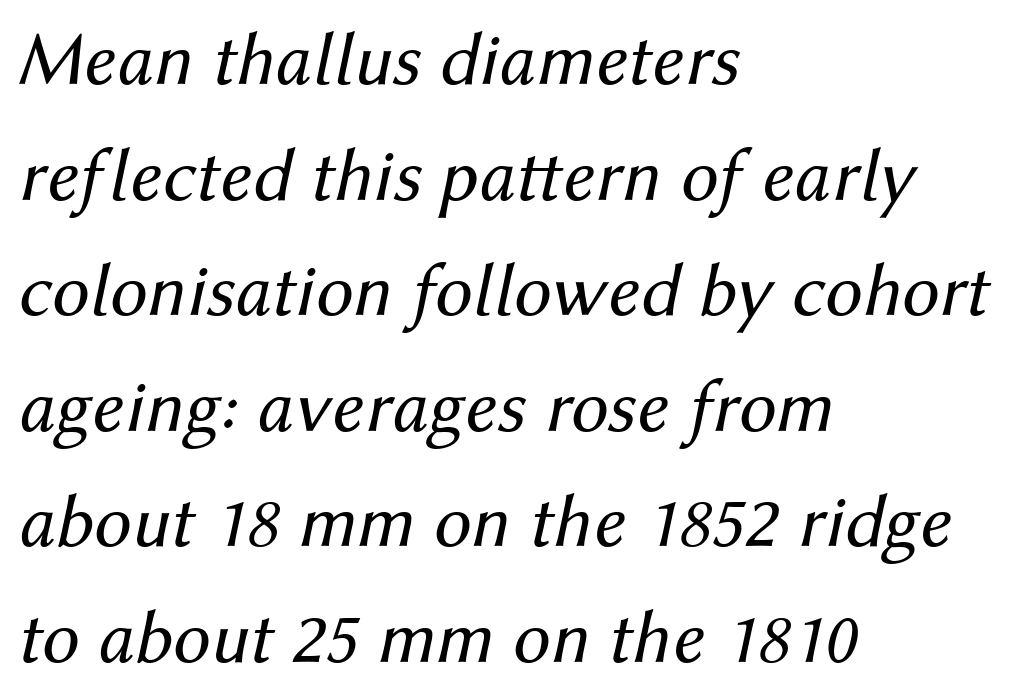
Every character sits at an angle, as italics do. The passage shown stacks its lines at a standard gap. The face used here is proportionally spaced, like ordinary book or web type. Glance below the letters and you will spot only blank space.
